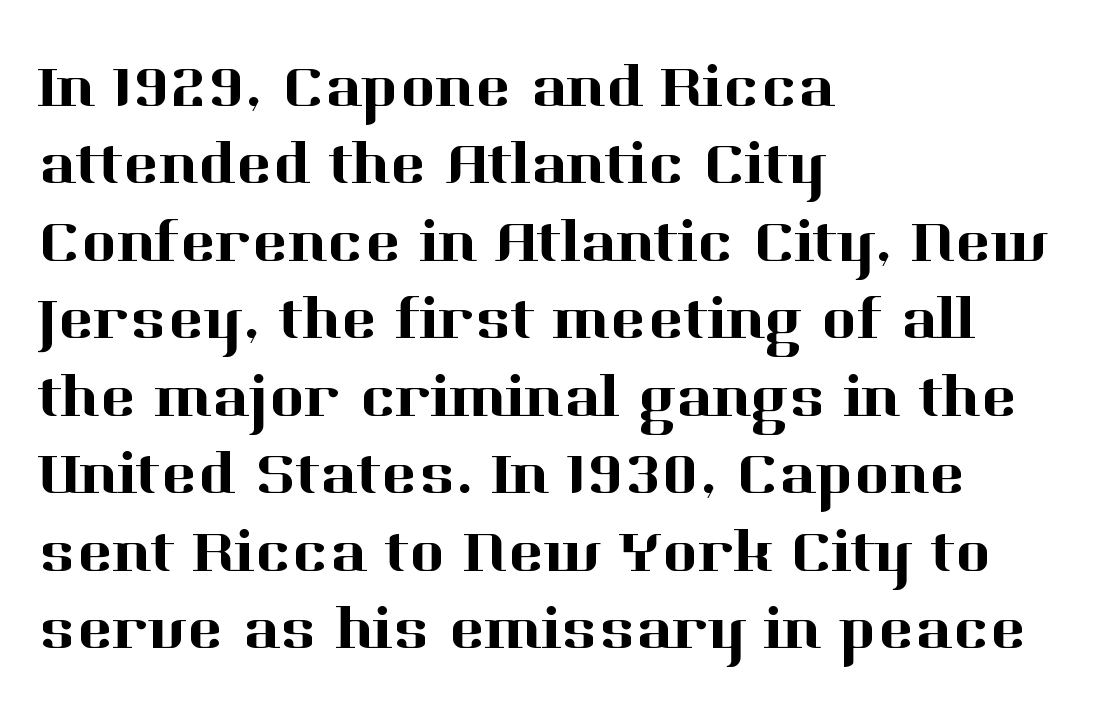
Q: Is the text italic (slanted)? A: No, it is upright.
Q: Is the typeface a serif or a sans-serif typeface? A: Serif.
Q: Is the text underlined? A: No.
Q: How is the paragraph aligned? A: Left-aligned.
Q: Is the spacing between letters normal or unusually wide? A: Normal.
Q: Is the spacing between lines tight, normal or loose? A: Normal.
Q: Width (condensed, normal, or wide)? A: Normal.
Q: Stroke contrast? A: High.
Q: x-height? A: Medium.
Q: Monospaced? A: No.
